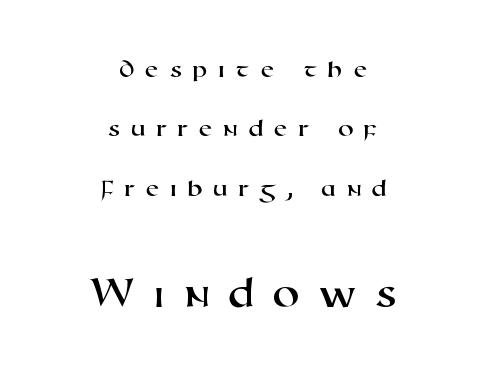
{"serif": "no", "width": "wide", "stroke_contrast": "high", "x_height": "medium", "monospaced": "no", "underline": "no", "align": "center", "line_spacing": "loose", "line_spacing_ratio": 2.38, "letter_spacing": "wide", "letter_spacing_em": 0.41, "larger_block": "second", "size_ratio": 1.76, "glyph_px": 44}
